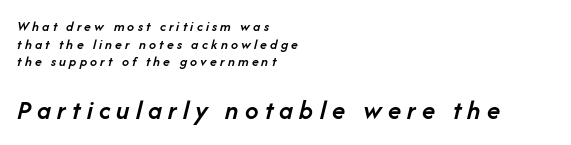
Q: Is the text bold? A: Semi-bold.
Q: Is the text italic (slanted)? A: Yes, it leans right by about 14 degrees.
Q: Is the text underlined? A: No.
Q: How is the paragraph aligned? A: Left-aligned.
Q: Is the spacing between letters normal or unusually wide? A: Unusually wide.
Q: Is the spacing between lines tight, normal or loose? A: Normal.
Q: Which block of text is set in a larger size, the first (top) or the second (bottom)? A: The second (bottom) one.
